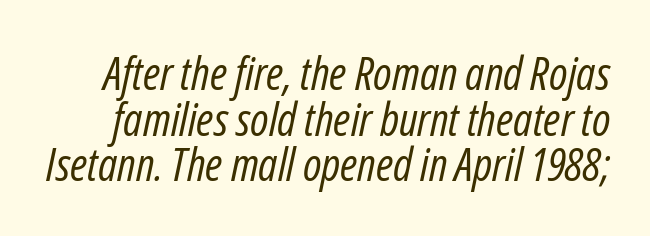
Q: Is the text bold? A: No.
Q: Is the text italic (slanted)? A: Yes, it leans right by about 12 degrees.
Q: Is the text underlined? A: No.
Q: Is the spacing between letters normal or unusually wide? A: Normal.
Q: Is the spacing between lines tight, normal or loose? A: Tight.
Q: Width (condensed, normal, or wide)? A: Condensed.
Q: Stroke contrast? A: Low.
Q: x-height? A: Medium.
Q: Monospaced? A: No.
